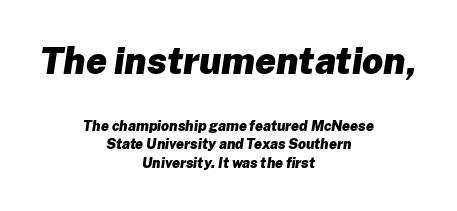
{"italic": "yes", "lean": "right", "slant_degrees": 8, "bold": "yes", "weight": "heavy", "width": "normal", "stroke_contrast": "low", "x_height": "medium", "monospaced": "no", "underline": "no", "align": "center", "line_spacing": "normal", "line_spacing_ratio": 1.33, "letter_spacing": "normal", "letter_spacing_em": 0.0, "larger_block": "first", "size_ratio": 2.64, "glyph_px": 37}
